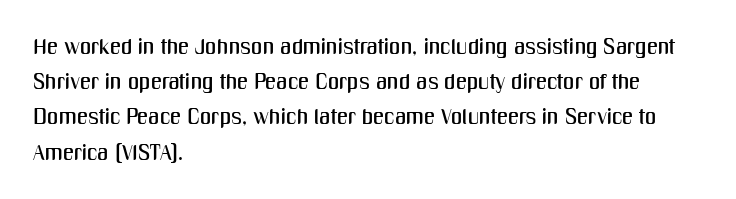
Q: Is the text italic (slanted)? A: No, it is upright.
Q: Is the text underlined? A: No.
Q: How is the paragraph aligned? A: Left-aligned.
Q: Is the spacing between letters normal or unusually wide? A: Normal.
Q: Is the spacing between lines tight, normal or loose? A: Normal.
